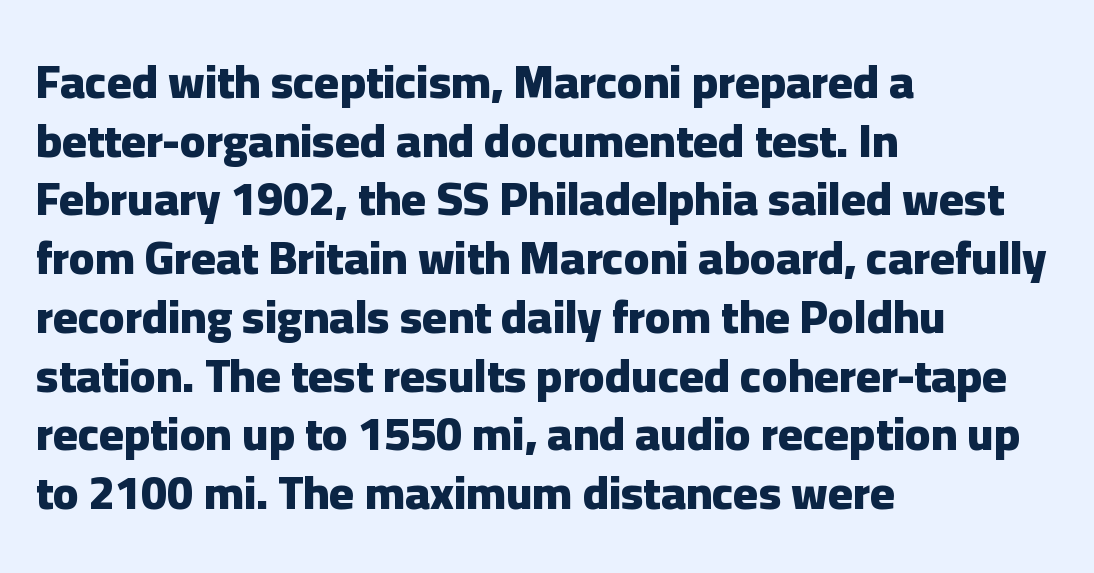
Q: Is the text bold? A: Yes.
Q: Is the text italic (slanted)? A: No, it is upright.
Q: Is the typeface a serif or a sans-serif typeface? A: Sans-serif.
Q: Is the text underlined? A: No.
Q: How is the paragraph aligned? A: Left-aligned.
Q: Is the spacing between letters normal or unusually wide? A: Normal.
Q: Is the spacing between lines tight, normal or loose? A: Normal.
Q: Width (condensed, normal, or wide)? A: Normal.
Q: Stroke contrast? A: Low.
Q: x-height? A: Medium.
Q: Monospaced? A: No.
